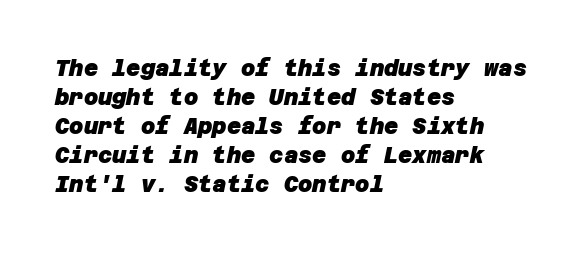
All the whitespace from short lines collects on the right. Honestly, the letter spacing is just normal — you wouldn't notice it. Strokes here are thick enough to call this a true bold. Evenly set lines give the paragraph a standard silhouette. The space beneath each line is pristine and unruled.
